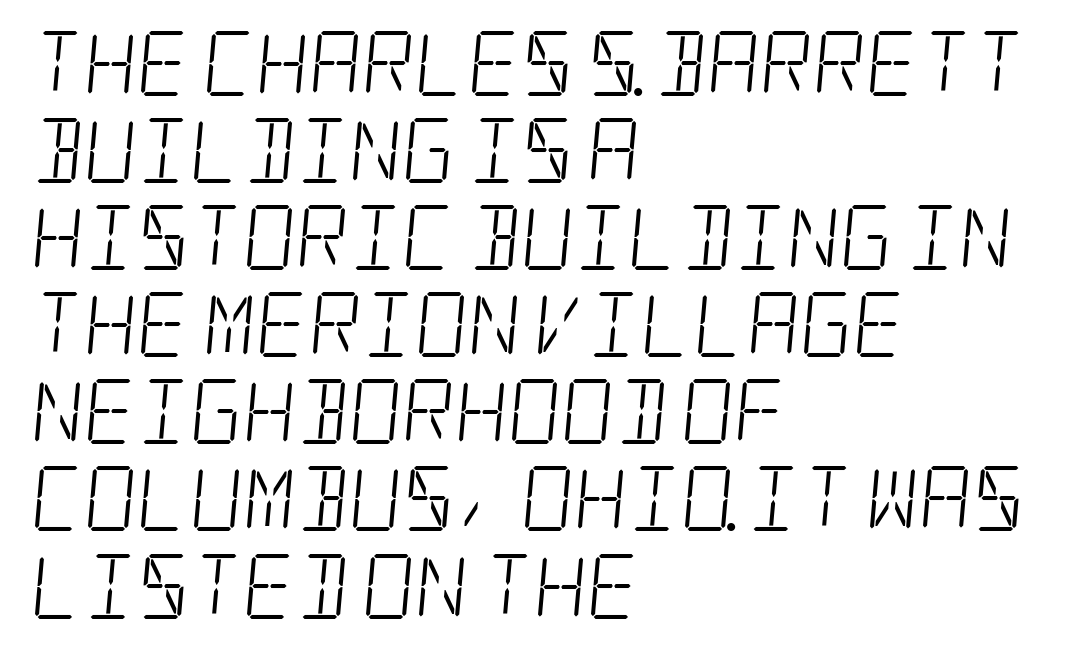
A normal amount of white space separates one row of letters from the next. Check under the words: just untouched page. The strokes are not fattened; the text isn't bold. All the whitespace from short lines collects on the right. The tracking reads as untouched default to a designer's eye. Serif or sans? Serif — the stroke terminals have little feet.
